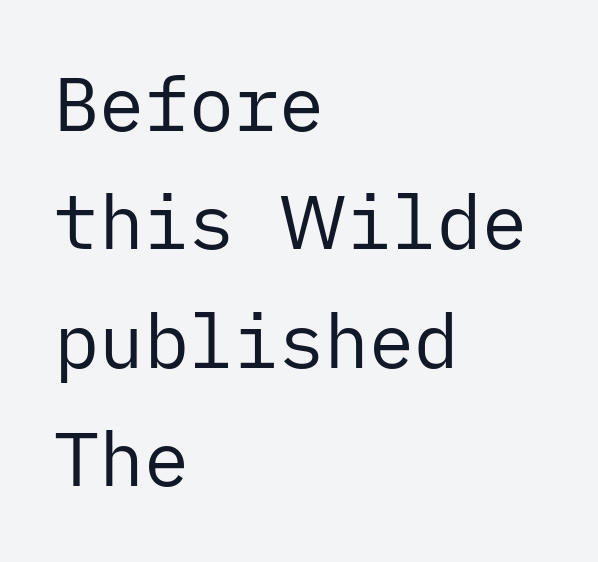
It's the straight-up-and-down kind of type. A sans-serif font was chosen for this passage. Caption: multi-line text, flush left, ragged right. Is the type heavy? It reads as light-to-regular instead. The lines sit at an ordinary, default distance from one another. No word sits above an underline.
